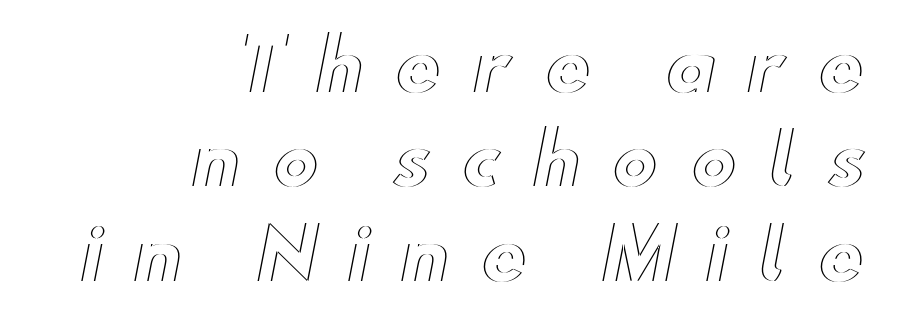
{"width": "wide", "x_height": "small", "monospaced": "no", "underline": "no", "align": "right", "line_spacing": "normal", "line_spacing_ratio": 1.35, "letter_spacing": "wide", "letter_spacing_em": 0.44, "glyph_px": 70}
